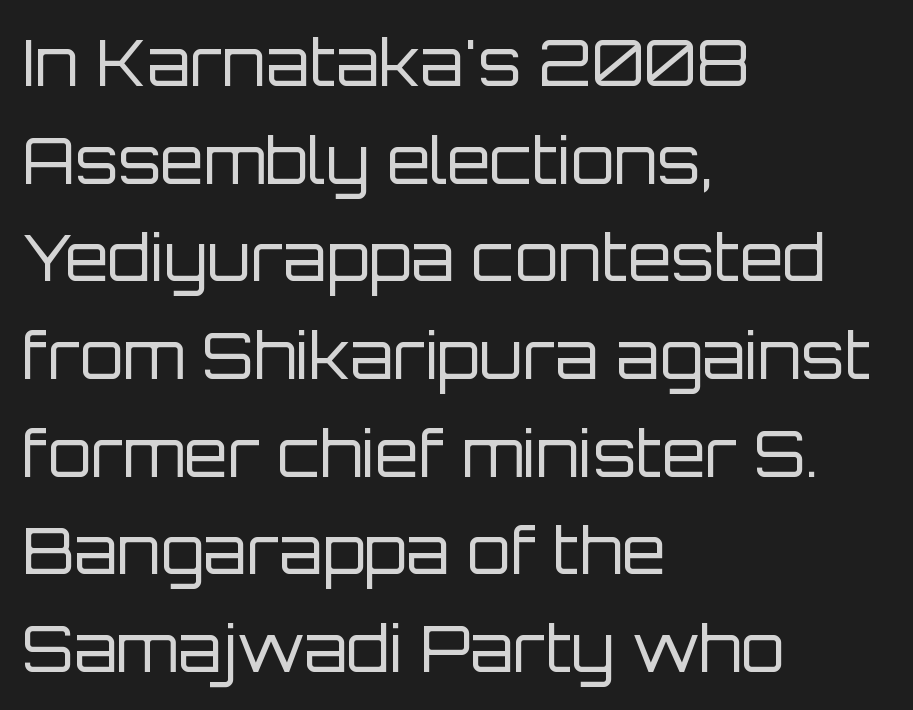
Q: Is the text bold? A: No.
Q: Is the text italic (slanted)? A: No, it is upright.
Q: Is the typeface a serif or a sans-serif typeface? A: Sans-serif.
Q: Is the text underlined? A: No.
Q: How is the paragraph aligned? A: Left-aligned.
Q: Is the spacing between letters normal or unusually wide? A: Normal.
Q: Is the spacing between lines tight, normal or loose? A: Normal.
Q: Width (condensed, normal, or wide)? A: Normal.
Q: Stroke contrast? A: Low.
Q: x-height? A: Large.
Q: Monospaced? A: No.
